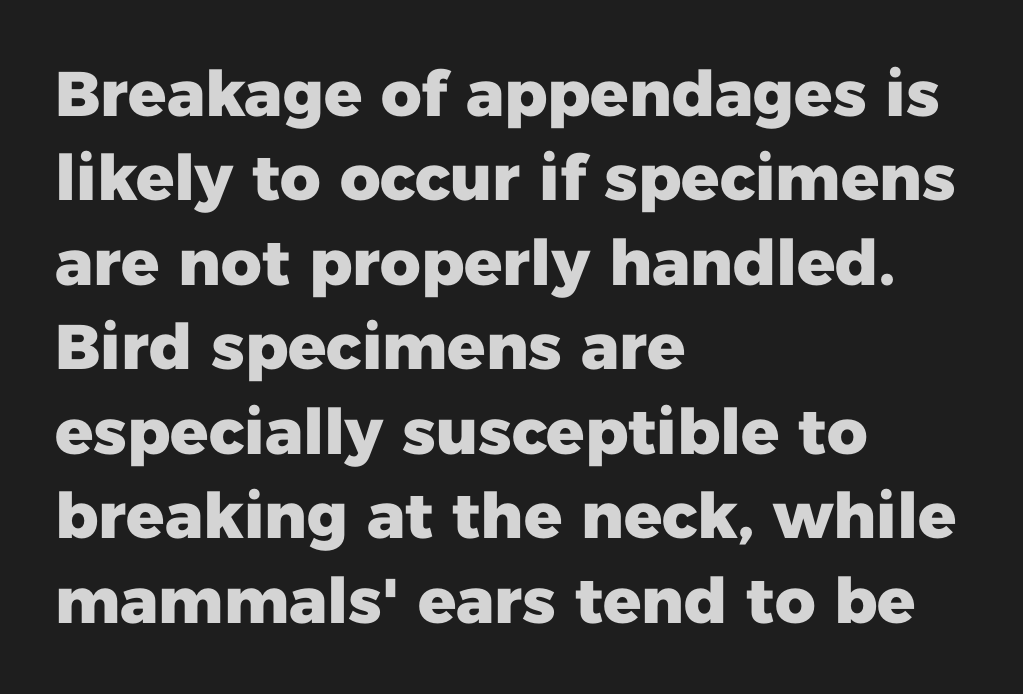
The image shows 63 px heavy sans-serif type, upright; set left-aligned, normal line spacing (1.34x), normal letter spacing, not underlined; low stroke contrast and a medium x-height.
